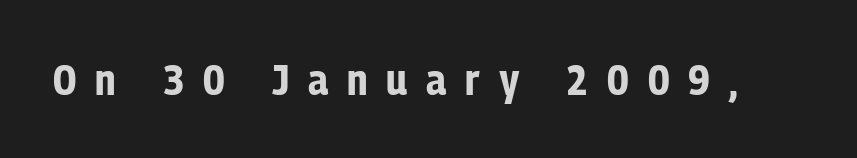
Spacing verdict: proportional, widths tailored to each character. The tracking reads as deliberately expanded to a designer's eye. Examine the stroke ends and you'll find no serifs. The letters stand straight up with perfectly vertical stems. Set as a true bold cut, around the 700 mark. The area under the type is left untouched.
